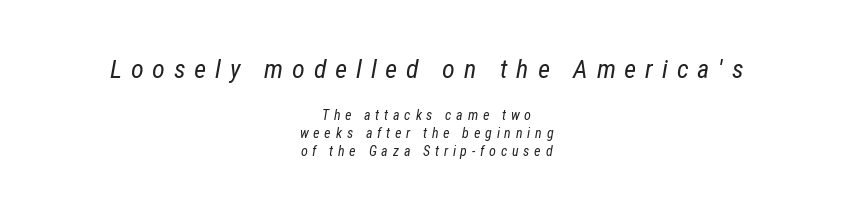
Weight: regular or lighter. Both edges are ragged and mirror each other, which tells us the setting is centered. The initial chunk of copy outweighs the following chunk in type size. This rendering features lettering with no underline.
